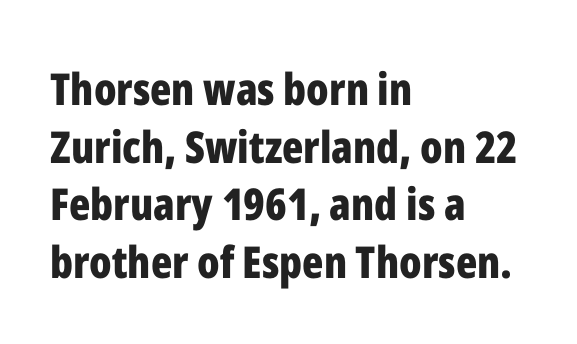
The image shows 44 px bold, condensed sans-serif type, upright; set left-aligned, normal line spacing (1.31x), normal letter spacing, not underlined; low stroke contrast and a medium x-height.
